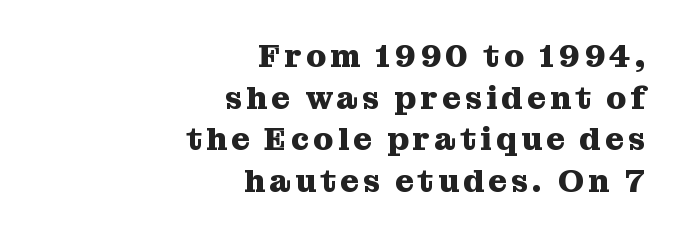
Caption: bold face, heavy strokes. Posture: upright roman. These lines are rendered in a variable-pitch font. Rule under the text: the space is simply empty. Baseline-to-baseline distance is the conventional proportion of letter height.
